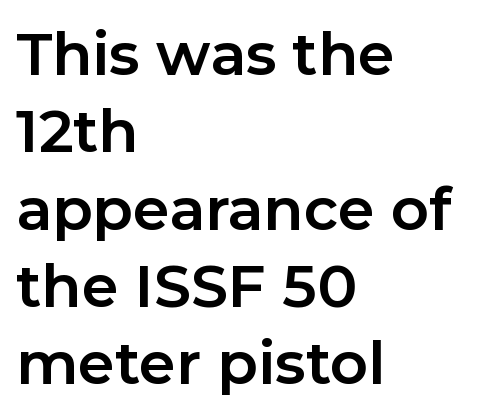
{"serif": "no", "italic": "no", "bold": "yes", "weight": "bold", "width": "normal", "stroke_contrast": "low", "x_height": "medium", "monospaced": "no", "underline": "no", "align": "left", "line_spacing": "normal", "line_spacing_ratio": 1.31, "letter_spacing": "normal", "letter_spacing_em": 0.0, "glyph_px": 59}
